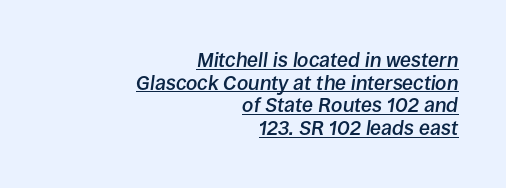
{"italic": "yes", "lean": "right", "slant_degrees": 8, "bold": "semi", "underline": "yes", "align": "right", "line_spacing": "tight", "line_spacing_ratio": 1.13, "letter_spacing": "normal", "letter_spacing_em": 0.0, "glyph_px": 20}
